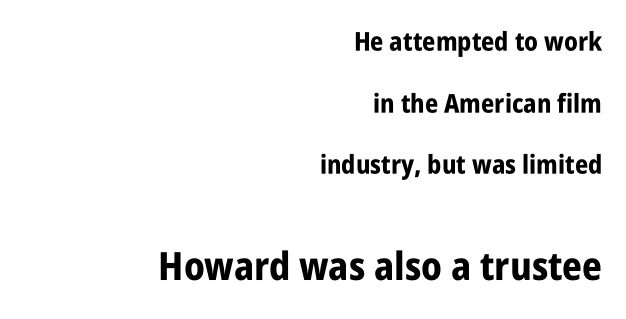
Q: Is the text bold? A: Yes.
Q: Is the text italic (slanted)? A: No, it is upright.
Q: Is the typeface a serif or a sans-serif typeface? A: Sans-serif.
Q: Is the text underlined? A: No.
Q: How is the paragraph aligned? A: Right-aligned.
Q: Is the spacing between letters normal or unusually wide? A: Normal.
Q: Is the spacing between lines tight, normal or loose? A: Loose.
Q: Which block of text is set in a larger size, the first (top) or the second (bottom)? A: The second (bottom) one.
Q: Width (condensed, normal, or wide)? A: Condensed.
Q: Stroke contrast? A: Low.
Q: x-height? A: Large.
Q: Monospaced? A: No.
